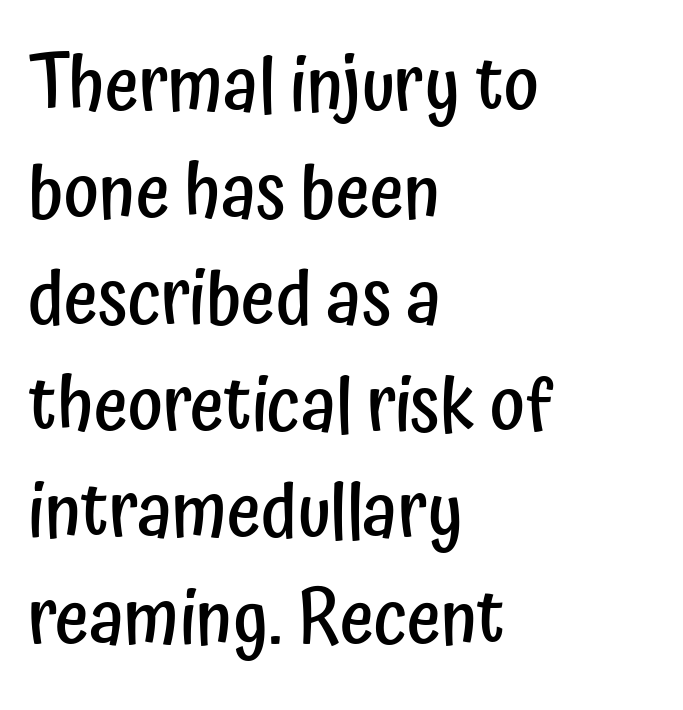
The image shows 74 px semibold, condensed sans-serif type, upright; set left-aligned, normal line spacing (1.44x), normal letter spacing, not underlined; low stroke contrast and a medium x-height.
